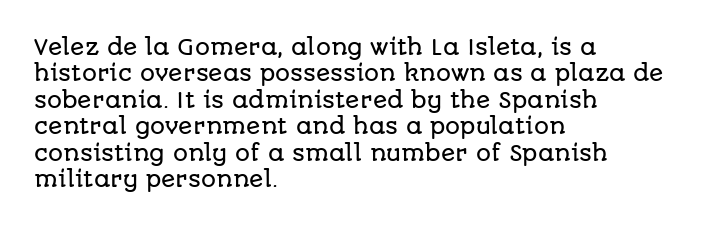
The image shows 21 px text type, upright; set left-aligned, normal line spacing (1.26x), normal letter spacing, not underlined.
